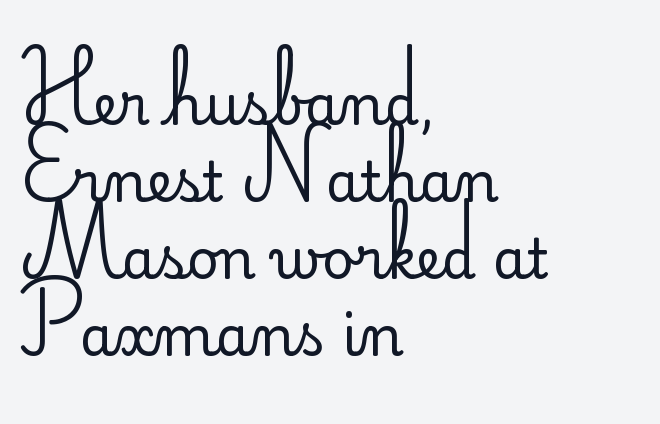
Casual observation: everything's shoved over to the left. This is the regular roman posture of the typeface. This block has exactly the height ordinary leading produces. Is the stroke heavy? The answer is a plain regular-or-lighter. Descenders hang freely into open space.
